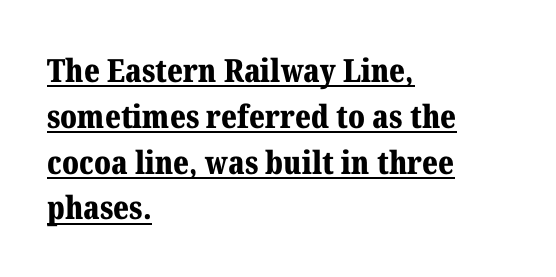
You can tell it's not italic because the verticals are truly vertical. Honestly, the row spacing looks completely unremarkable. Is the block centered? No — it sits flush against the left margin. Stroke terminals: seriffed.
